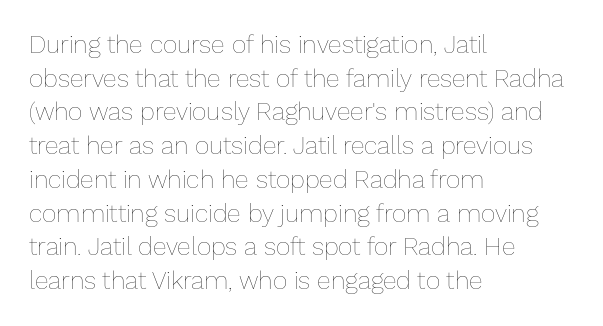
Q: Is the text bold? A: No.
Q: Is the text italic (slanted)? A: No, it is upright.
Q: Is the text underlined? A: No.
Q: How is the paragraph aligned? A: Left-aligned.
Q: Is the spacing between letters normal or unusually wide? A: Normal.
Q: Is the spacing between lines tight, normal or loose? A: Normal.
